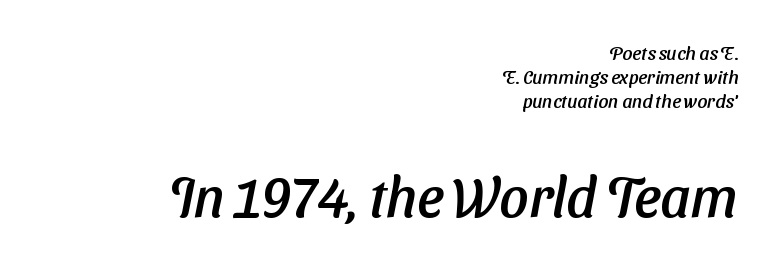
One-word summary of the alignment: right. These lines keep a tight, regular rhythm from letter to letter. A clean baseline with only descenders dipping below it. The lower block of text is set noticeably larger than the block above it. Leading matches the norm, producing a regular column. Here the designer chose a conventional face with non-uniform glyph widths.
